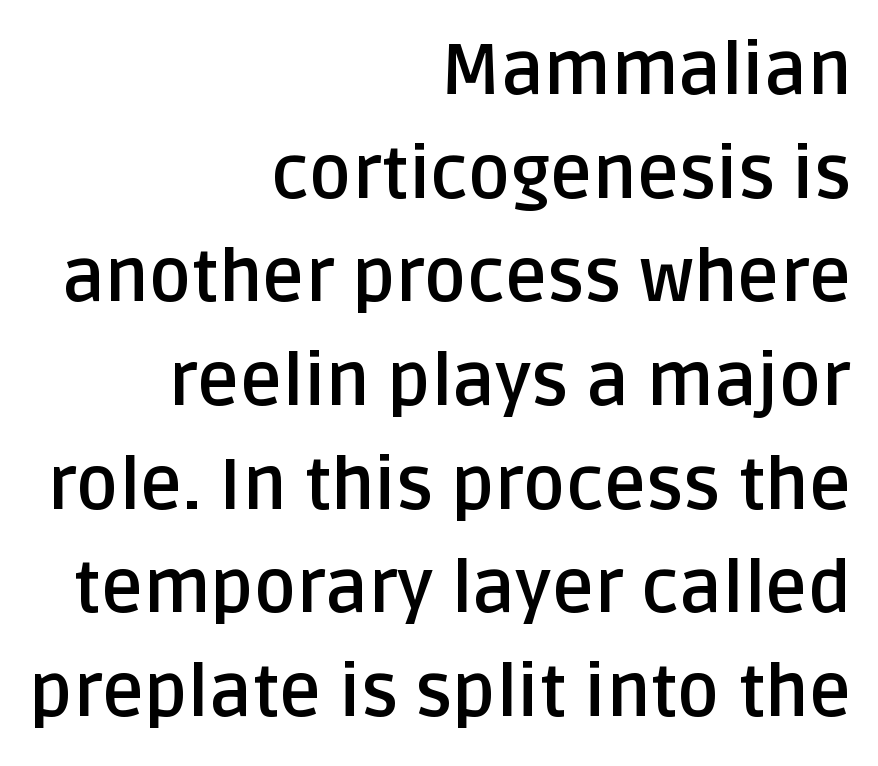
The image shows 72 px semibold sans-serif type, upright; set right-aligned, normal line spacing (1.44x), normal letter spacing, not underlined; low stroke contrast and a large x-height.
